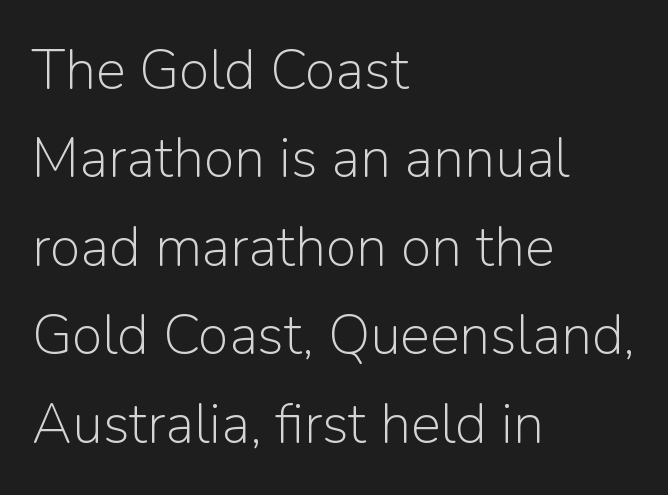
The image shows 56 px light sans-serif type, upright; set left-aligned, normal line spacing (1.58x), normal letter spacing, not underlined; low stroke contrast and a medium x-height.
